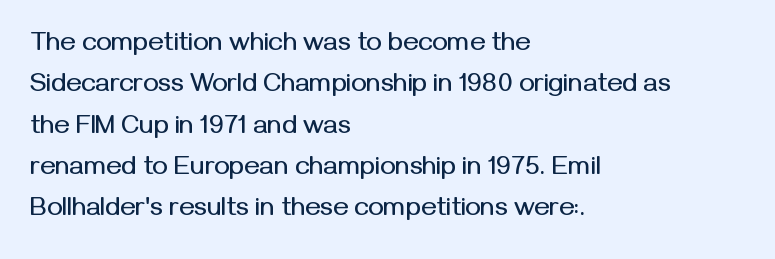
{"italic": "no", "underline": "no", "align": "left", "line_spacing": "normal", "line_spacing_ratio": 1.59, "letter_spacing": "normal", "letter_spacing_em": 0.0, "glyph_px": 26}
